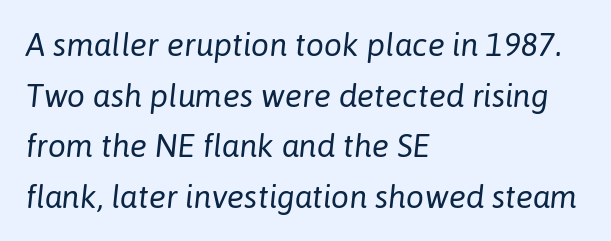
The image shows 32 px regular-weight type, italic (leaning right); set left-aligned, normal line spacing (1.58x), normal letter spacing, not underlined; low stroke contrast and a medium x-height.
